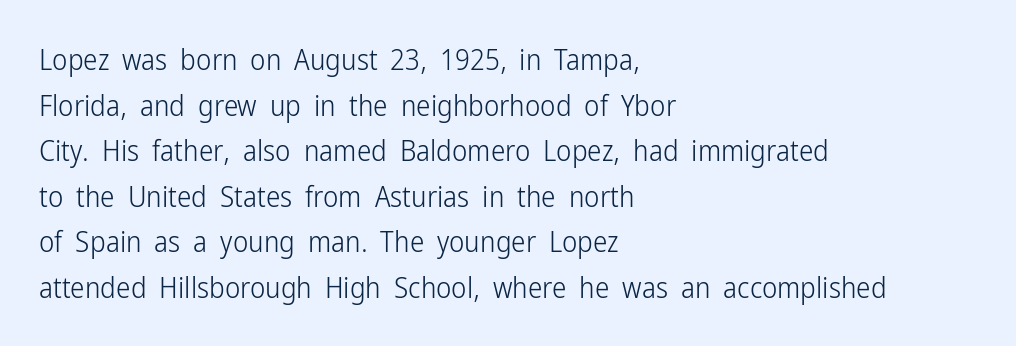
Q: Is the text bold? A: No.
Q: Is the text italic (slanted)? A: No, it is upright.
Q: Is the typeface a serif or a sans-serif typeface? A: Sans-serif.
Q: Is the text underlined? A: No.
Q: How is the paragraph aligned? A: Left-aligned.
Q: Is the spacing between letters normal or unusually wide? A: Normal.
Q: Is the spacing between lines tight, normal or loose? A: Normal.
Q: Width (condensed, normal, or wide)? A: Condensed.
Q: Stroke contrast? A: Low.
Q: x-height? A: Medium.
Q: Monospaced? A: No.
